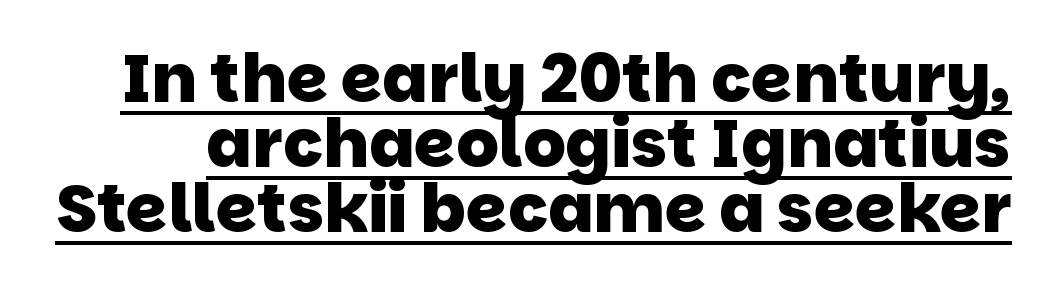
This sample uses plain, unmodified letter spacing. How heavy is the stroke? Heavy — this is a bold. The rendering uses natural spacing where letterforms have individual widths. Check the space under the baseline: a stroke is drawn there. The designer dialed line spacing down below the default.
